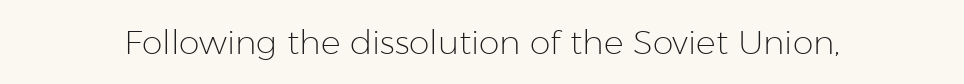
Q: Is the text bold? A: No.
Q: Is the text italic (slanted)? A: No, it is upright.
Q: Is the typeface a serif or a sans-serif typeface? A: Sans-serif.
Q: Is the text underlined? A: No.
Q: Is the spacing between letters normal or unusually wide? A: Normal.
Q: Width (condensed, normal, or wide)? A: Normal.
Q: Stroke contrast? A: Low.
Q: x-height? A: Medium.
Q: Monospaced? A: No.
